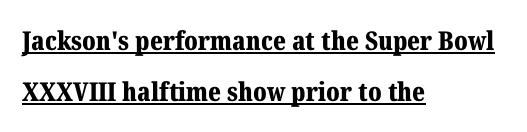
The image shows 26 px bold type, upright; set left-aligned, loose line spacing (1.98x), normal letter spacing, underlined.
